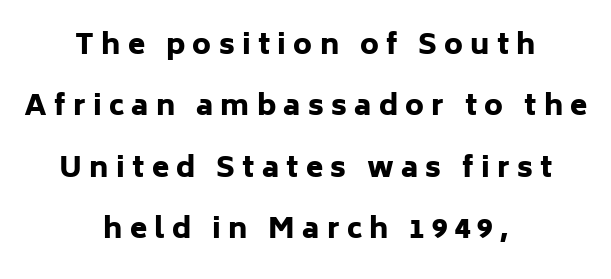
{"serif": "no", "italic": "no", "bold": "yes", "weight": "heavy", "width": "normal", "stroke_contrast": "low", "x_height": "medium", "monospaced": "no", "underline": "no", "align": "center", "line_spacing": "loose", "line_spacing_ratio": 2.19, "letter_spacing": "wide", "letter_spacing_em": 0.26, "glyph_px": 28}
